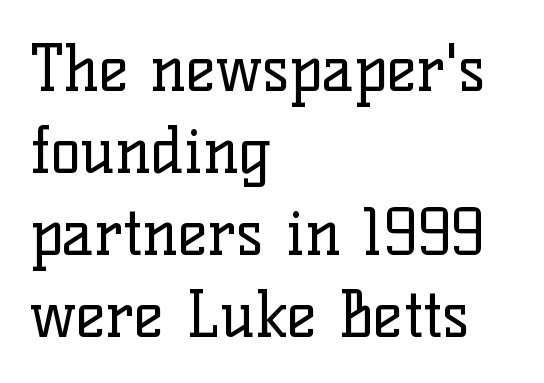
The rendering uses natural spacing where letterforms have individual widths. Standard letterfit; no display-style spreading of the glyphs. Rows of type keep a routine distance in the vertical direction. The typography opts for an upright posture over an oblique one.
